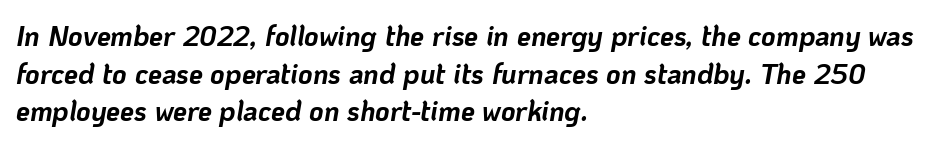
{"italic": "yes", "lean": "right", "slant_degrees": 10, "bold": "yes", "weight": "bold", "width": "normal", "stroke_contrast": "low", "x_height": "medium", "monospaced": "no", "underline": "no", "align": "left", "line_spacing": "normal", "line_spacing_ratio": 1.34, "letter_spacing": "normal", "letter_spacing_em": 0.0, "glyph_px": 28}
